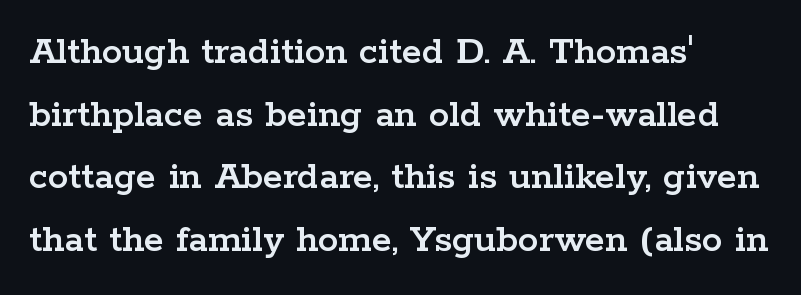
Visually the block forms a straight wall on the left and a jagged coastline on the right. Each letter's strokes conclude with small projecting serifs. The face used here is proportionally spaced, like ordinary book or web type. Vertical strokes here are truly vertical. These lines keep a tight, regular rhythm from letter to letter.
